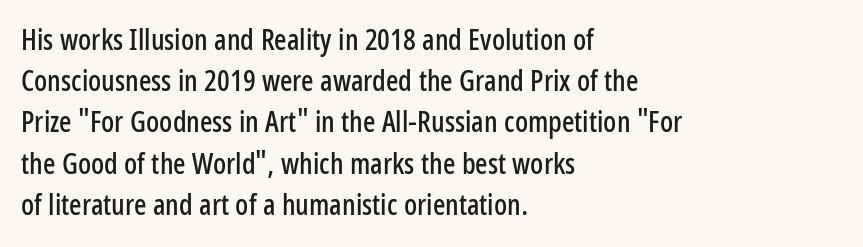
Q: Is the text italic (slanted)? A: No, it is upright.
Q: Is the typeface a serif or a sans-serif typeface? A: Sans-serif.
Q: Is the text underlined? A: No.
Q: How is the paragraph aligned? A: Left-aligned.
Q: Is the spacing between letters normal or unusually wide? A: Normal.
Q: Is the spacing between lines tight, normal or loose? A: Normal.
Q: Width (condensed, normal, or wide)? A: Condensed.
Q: Stroke contrast? A: Low.
Q: x-height? A: Medium.
Q: Monospaced? A: No.
